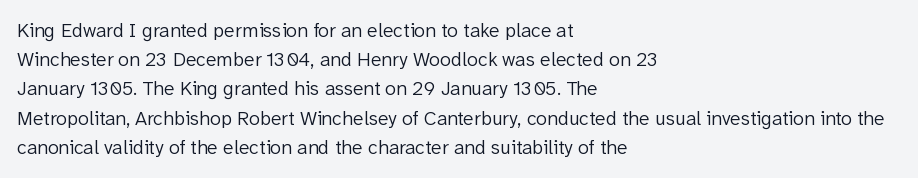
A normal amount of white space separates one row of letters from the next. The foot of each line stays bare and open. The ragged edge is on the right, which tells us the setting is flush left. This sample uses an upright cut, with every glyph sitting square on the baseline. No chunkiness to these letters — they're not bold. Does extra space separate the letters? No, they use regular spacing.
